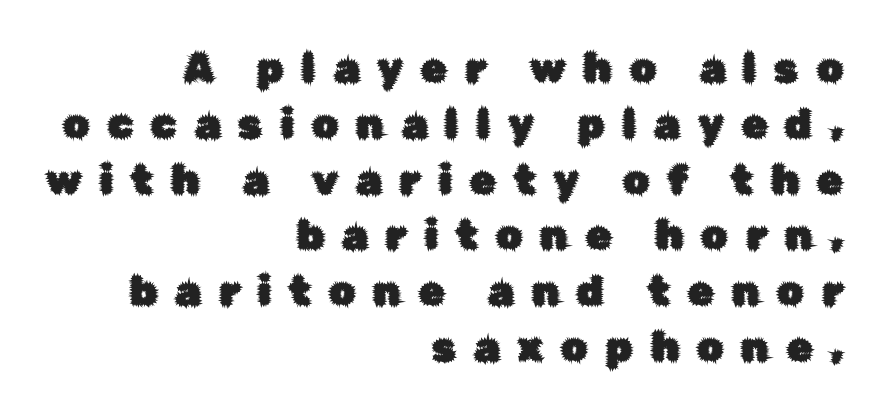
Posture: vertical. This is sans-serif lettering, the kind often seen on screens and signage. Alignment: flush right. Vertical spacing — default. The face used here is rendered with a markedly widened letterfit.
